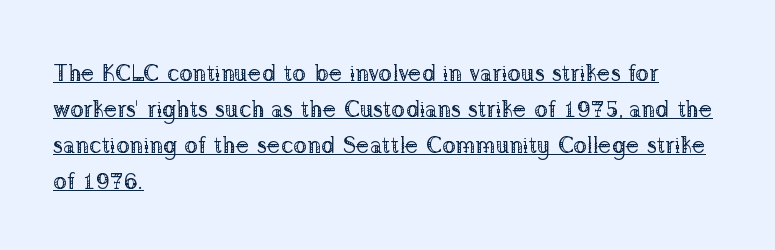
The image shows 23 px text type, upright; set left-aligned, normal line spacing (1.56x), normal letter spacing, underlined.
